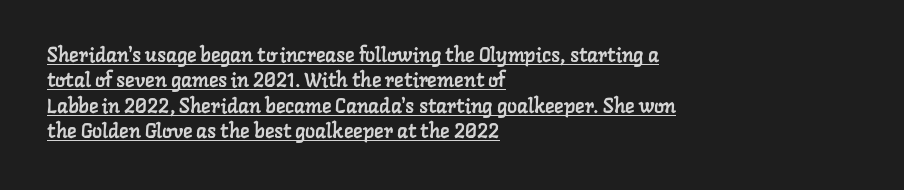
The letterforms sit shoulder to shoulder at normal distance. The leading is moderate, giving the passage an even texture. The ragged edge is on the right, which tells us the setting is flush left. Somebody hit Ctrl+U on this one — the words are underlined.
